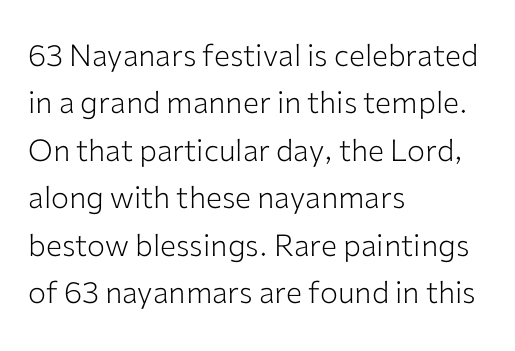
Q: Is the text bold? A: No.
Q: Is the text italic (slanted)? A: No, it is upright.
Q: Is the typeface a serif or a sans-serif typeface? A: Sans-serif.
Q: Is the text underlined? A: No.
Q: How is the paragraph aligned? A: Left-aligned.
Q: Is the spacing between letters normal or unusually wide? A: Normal.
Q: Is the spacing between lines tight, normal or loose? A: Normal.
Q: Width (condensed, normal, or wide)? A: Normal.
Q: Stroke contrast? A: Low.
Q: x-height? A: Medium.
Q: Monospaced? A: No.
